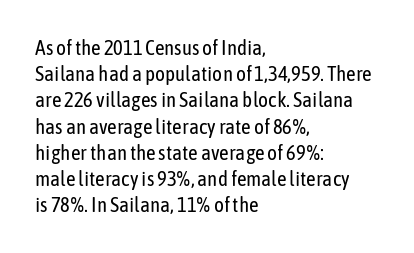
{"italic": "no", "bold": "no", "underline": "no", "align": "left", "line_spacing": "normal", "line_spacing_ratio": 1.25, "letter_spacing": "normal", "letter_spacing_em": 0.0, "glyph_px": 21}
